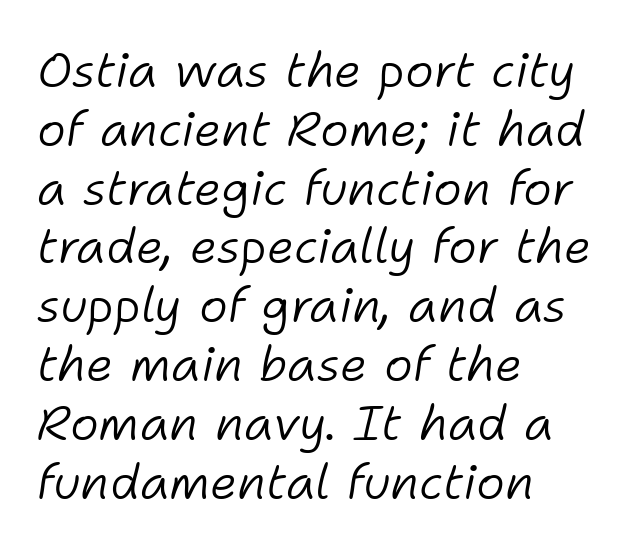
The image shows 49 px light type, italic (leaning right); set left-aligned, line spacing 1.2x, normal letter spacing, not underlined; low stroke contrast and a medium x-height.
